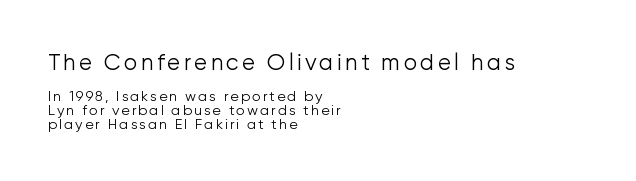
The strokes are not fattened; the text isn't bold. Notice how descenders almost collide with the ascenders below — that's tight leading. The strip under each line holds only bare page. The compositor pushed each line to the left boundary. Compare the two chunks: the upper has the greater cap height.
